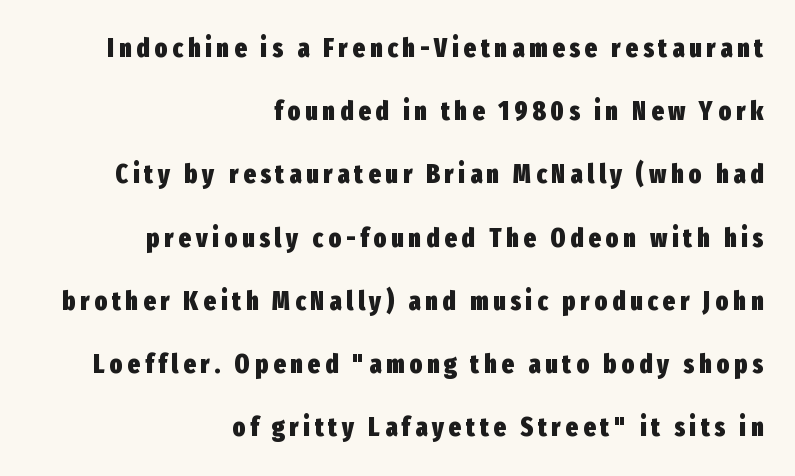
The image shows 26 px bold type, upright; set right-aligned, loose line spacing (2.43x), not underlined.
